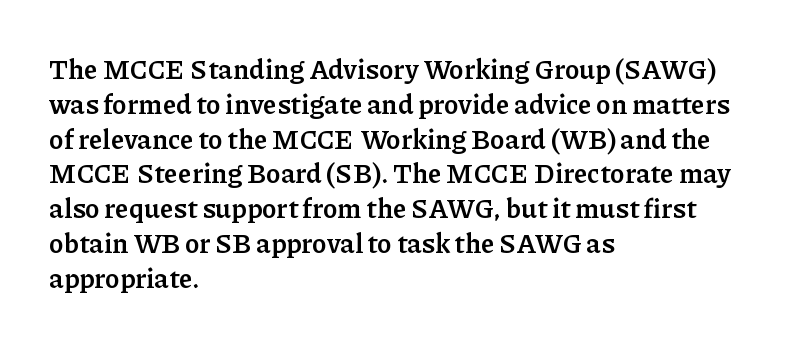
{"italic": "no", "bold": "yes", "underline": "no", "align": "left", "line_spacing": "normal", "line_spacing_ratio": 1.29, "letter_spacing": "normal", "letter_spacing_em": 0.0, "glyph_px": 27}
